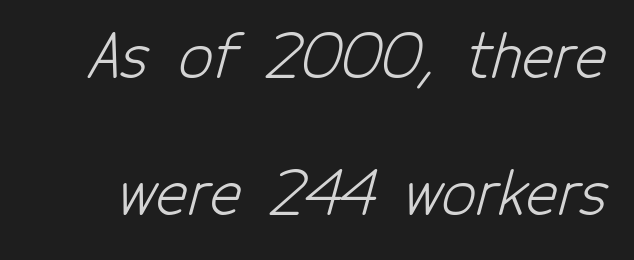
On a weight scale, this lands at 450 or below. The letters advance in unequal steps, a hallmark of proportional type. These lines keep a tight, regular rhythm from letter to letter. Bare-footed words on every line. If you measured baseline to baseline, you'd find a long distance.
